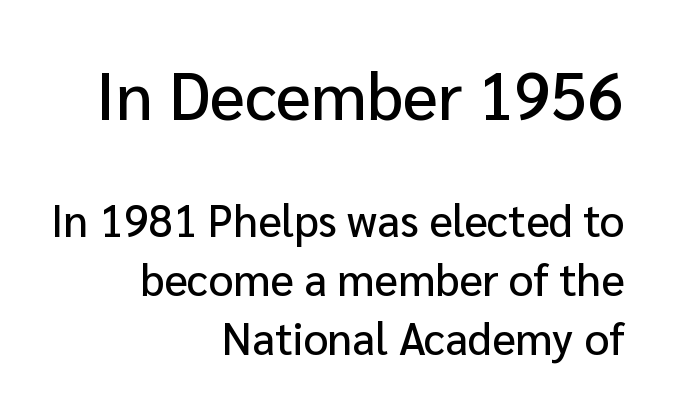
Which margin do the lines hug? The right one — the left edge is uneven. Successive baselines arrive at the customary interval. No feet cap the strokes, marking this as sans-serif type. Think of a printed novel: that variable character pitch is what you see here.
